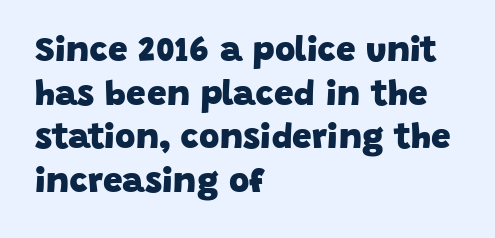
Proportional: the letters do not fall into vertical columns. Alignment: flush left. Default kerning and tracking; the words read as compact shapes. Underlining? Definitely not there. Notice how descenders clear the ascenders below comfortably — that's standard leading.
